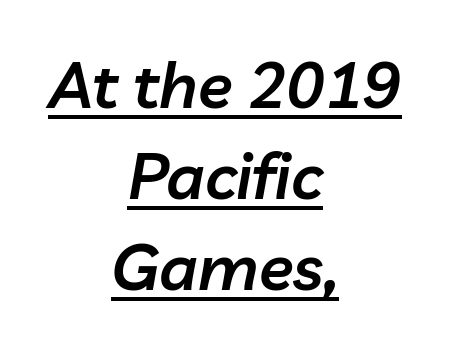
The image shows 64 px semibold type, italic (leaning right); set centered, normal line spacing (1.42x), normal letter spacing, underlined; low stroke contrast and a medium x-height.
